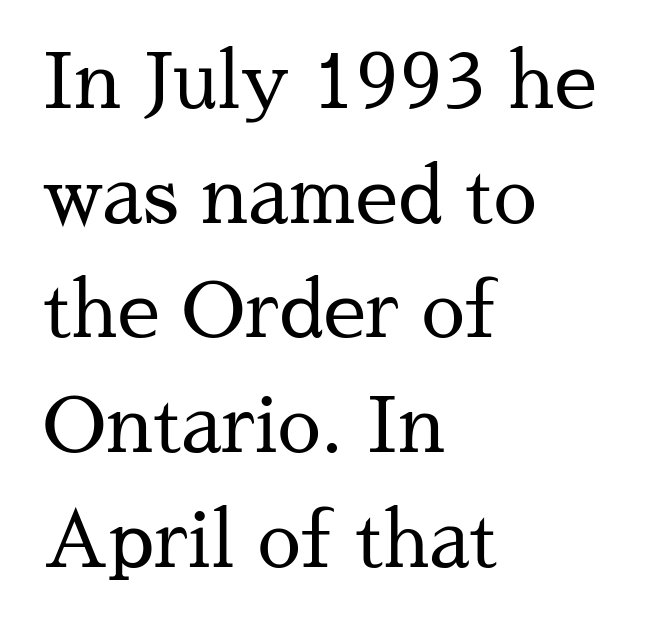
Style check: upright. Vertical stems look standard width or narrower in stroke. The vertical gap from one line to the next is medium. Which margin do the lines hug? The left one — the right edge is uneven. Here the designer chose a conventional face with non-uniform glyph widths.
